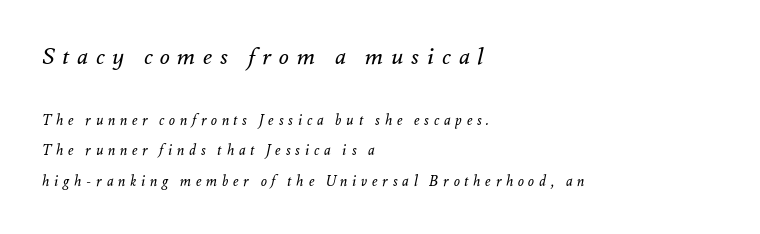
This reads as an unemphasized weight, regular at the heaviest. Lines of text with bare space underneath. Horizontal alignment here is leftward, the default for most running prose. Short note: letters widely spaced. The line-height multiplier appears high, well above default. When letters slant like this, we call the style italic.
